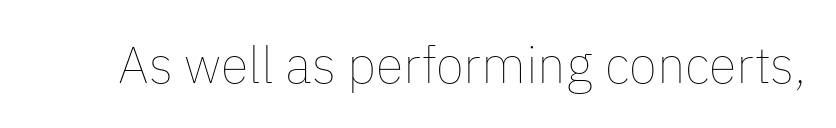
{"italic": "no", "bold": "no", "weight": "thin", "width": "normal", "stroke_contrast": "low", "x_height": "medium", "monospaced": "no", "underline": "no", "letter_spacing": "normal", "letter_spacing_em": 0.0, "glyph_px": 51}
